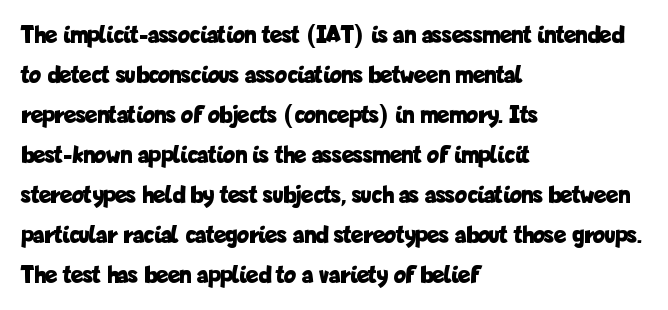
Q: Is the text bold? A: Yes.
Q: Is the text italic (slanted)? A: No, it is upright.
Q: Is the text underlined? A: No.
Q: How is the paragraph aligned? A: Left-aligned.
Q: Is the spacing between letters normal or unusually wide? A: Normal.
Q: Is the spacing between lines tight, normal or loose? A: Normal.
